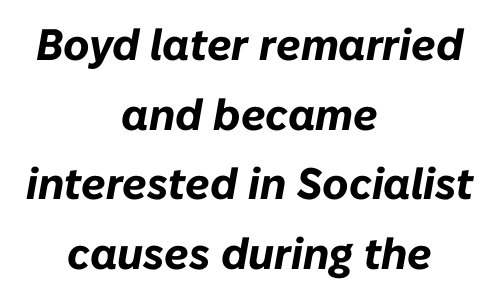
Q: Is the text bold? A: Yes.
Q: Is the text italic (slanted)? A: Yes, it leans right by about 10 degrees.
Q: Is the text underlined? A: No.
Q: How is the paragraph aligned? A: Centered.
Q: Is the spacing between letters normal or unusually wide? A: Normal.
Q: Is the spacing between lines tight, normal or loose? A: Normal.
Q: Width (condensed, normal, or wide)? A: Normal.
Q: Stroke contrast? A: Low.
Q: x-height? A: Medium.
Q: Monospaced? A: No.
